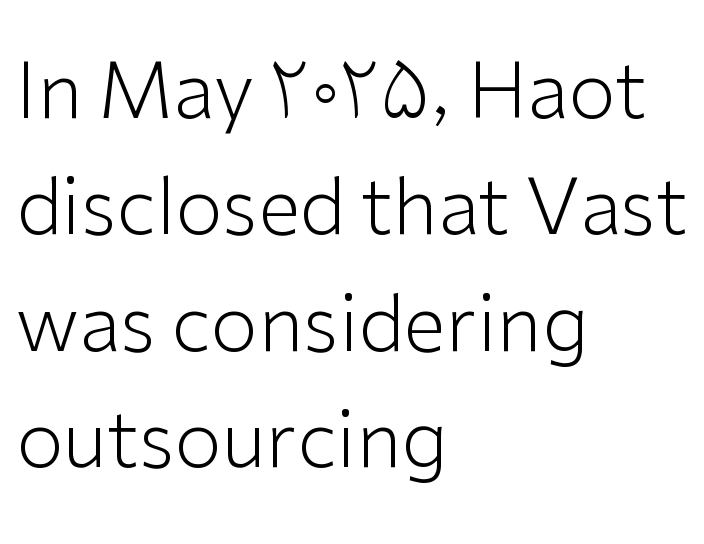
{"serif": "no", "italic": "no", "bold": "no", "weight": "light", "width": "normal", "stroke_contrast": "low", "x_height": "medium", "monospaced": "no", "underline": "no", "align": "left", "line_spacing": "normal", "line_spacing_ratio": 1.51, "letter_spacing": "normal", "letter_spacing_em": 0.0, "glyph_px": 77}
